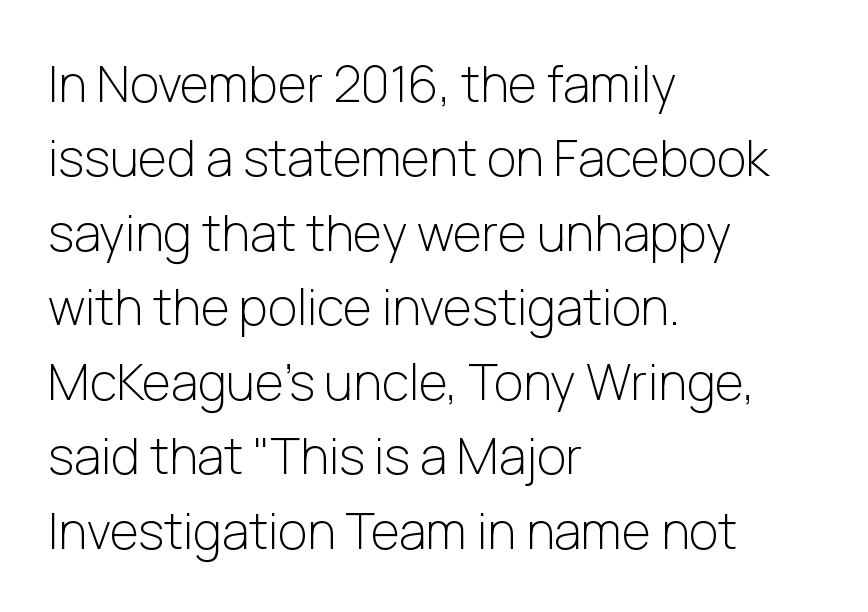
The image shows 50 px light sans-serif type, upright; set left-aligned, normal line spacing (1.49x), normal letter spacing, not underlined; low stroke contrast and a medium x-height.
